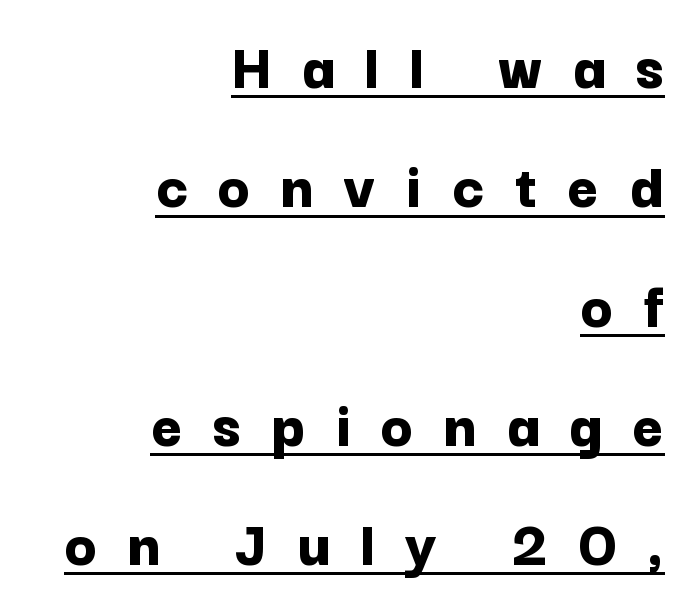
The image shows 67 px bold sans-serif type, upright; set right-aligned, line spacing 1.78x, unusually wide letter spacing (+0.45 em), underlined; low stroke contrast and a medium x-height.
